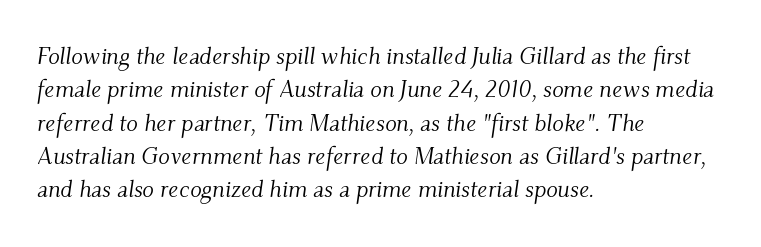
Q: Is the text bold? A: No.
Q: Is the text italic (slanted)? A: Yes, it leans right by about 9 degrees.
Q: Is the text underlined? A: No.
Q: How is the paragraph aligned? A: Left-aligned.
Q: Is the spacing between letters normal or unusually wide? A: Normal.
Q: Is the spacing between lines tight, normal or loose? A: Normal.
